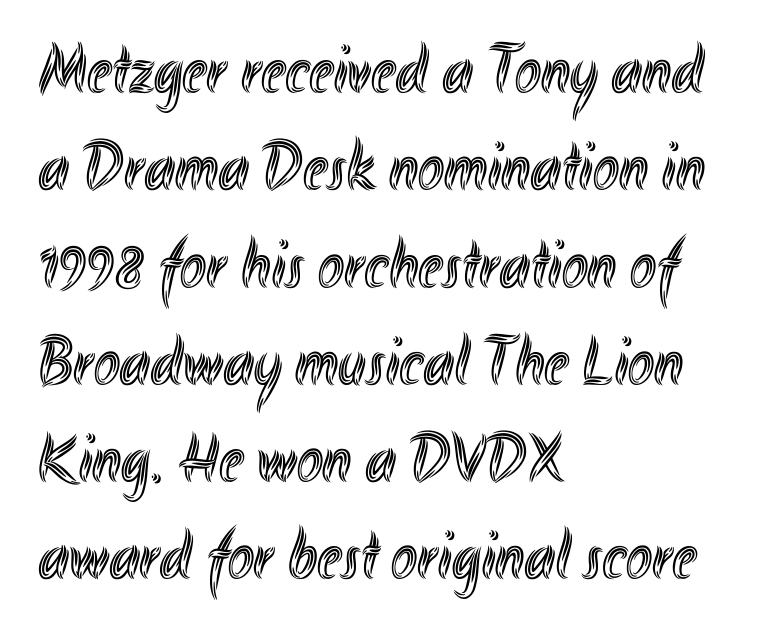
The image shows 70 px condensed type; set left-aligned, normal line spacing (1.39x), normal letter spacing, not underlined; a small x-height.
